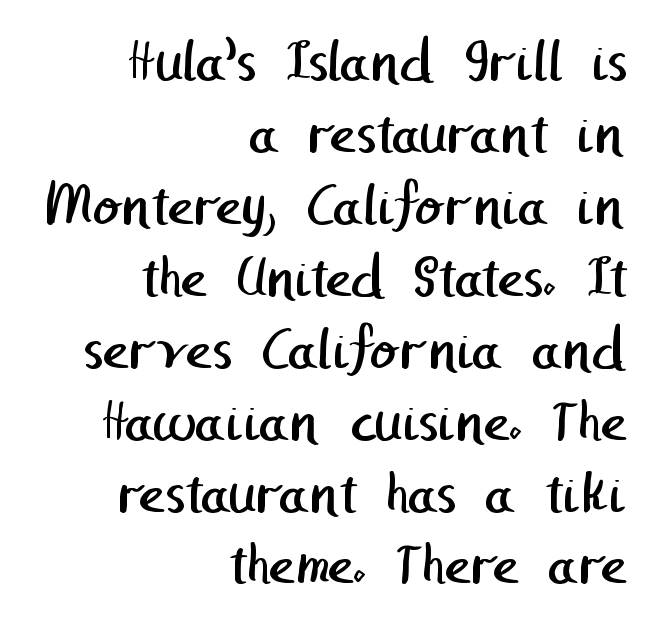
The image shows 62 px regular-weight sans-serif type; set right-aligned, line spacing 1.16x, normal letter spacing, not underlined; low stroke contrast and a medium x-height.
